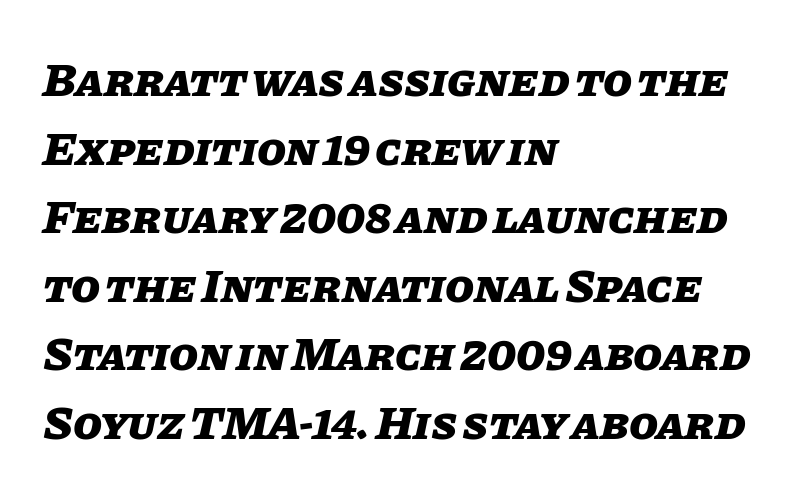
{"italic": "yes", "lean": "right", "slant_degrees": 11, "bold": "yes", "weight": "heavy", "width": "normal", "stroke_contrast": "low", "x_height": "large", "monospaced": "no", "underline": "no", "align": "left", "line_spacing": "normal", "line_spacing_ratio": 1.46, "letter_spacing": "normal", "letter_spacing_em": 0.0, "glyph_px": 47}
